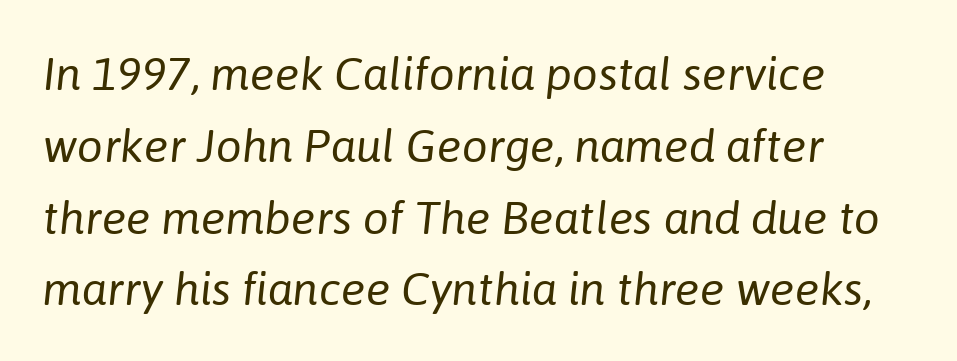
Italic? Definitely — the glyphs are oblique. Standard letterfit; no display-style spreading of the glyphs. Any mark beneath the type? The region is blank. Note the varied advance widths — an 'i' is clearly narrower than an 'm'.
